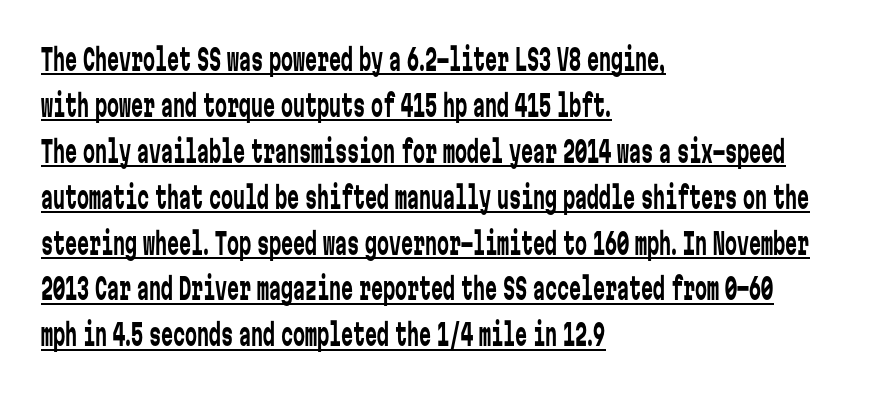
The image shows 30 px regular-weight, condensed sans-serif type, upright, monospaced; set left-aligned, normal line spacing (1.53x), normal letter spacing, underlined; low stroke contrast and a medium x-height.
